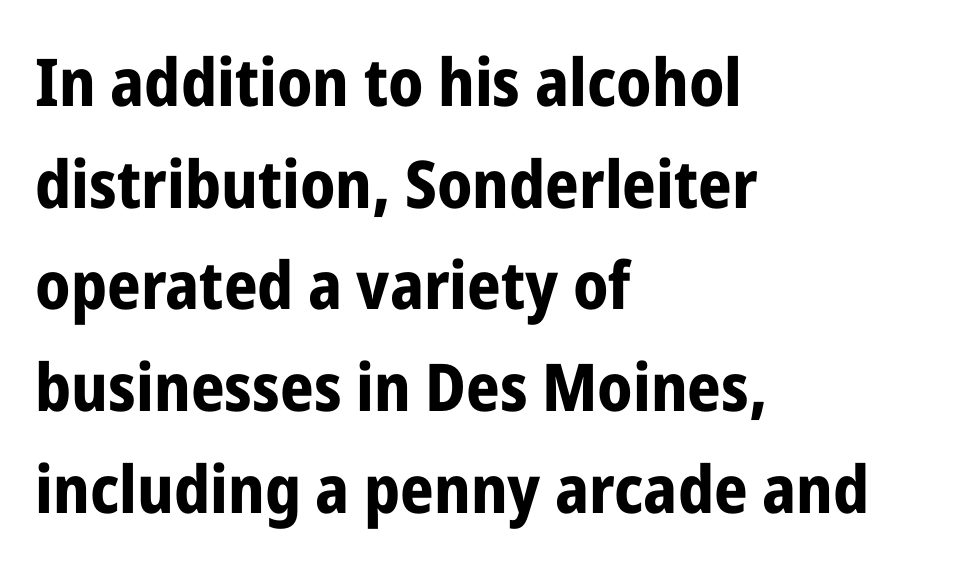
The image shows 66 px bold, condensed sans-serif type, upright; set left-aligned, normal line spacing (1.54x), normal letter spacing, not underlined; low stroke contrast and a medium x-height.
